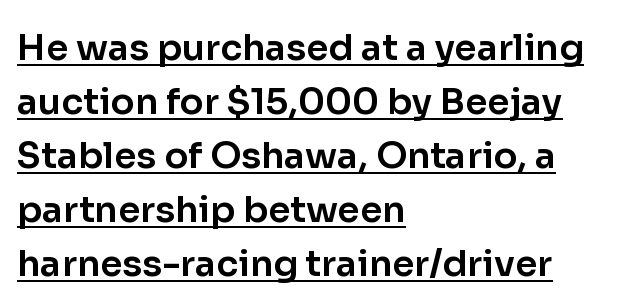
{"serif": "no", "italic": "no", "width": "normal", "stroke_contrast": "low", "x_height": "medium", "monospaced": "no", "underline": "yes", "align": "left", "line_spacing": "normal", "line_spacing_ratio": 1.5, "letter_spacing": "normal", "letter_spacing_em": 0.0, "glyph_px": 36}
